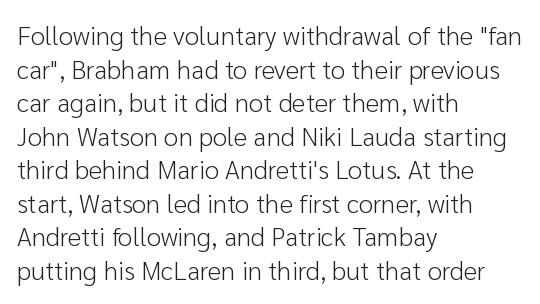
Interline gaps are of average width in this sample. In terms of posture, this sample is upright. Teacher's note: observe the even left margin — that is flush-left alignment. The cut favours lightness, reaching ordinary text weight at its darkest.
